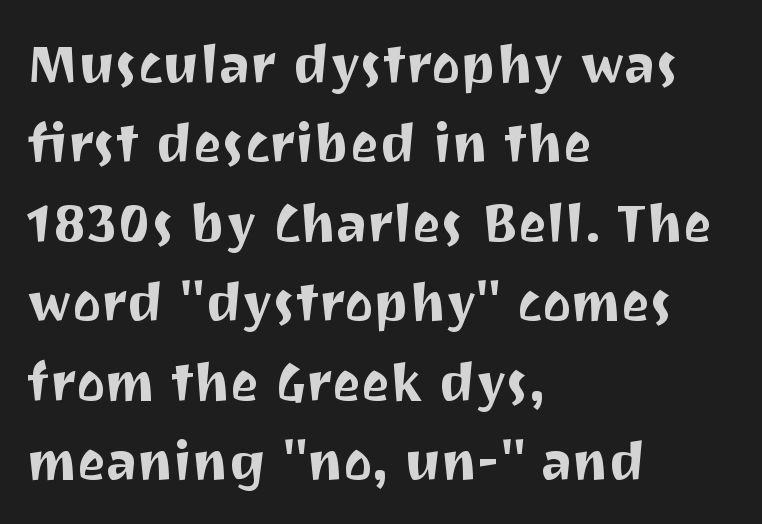
Q: Is the text italic (slanted)? A: No, it is upright.
Q: Is the typeface a serif or a sans-serif typeface? A: Sans-serif.
Q: Is the text underlined? A: No.
Q: How is the paragraph aligned? A: Left-aligned.
Q: Is the spacing between letters normal or unusually wide? A: Normal.
Q: Is the spacing between lines tight, normal or loose? A: Normal.
Q: Width (condensed, normal, or wide)? A: Normal.
Q: Stroke contrast? A: Medium.
Q: x-height? A: Medium.
Q: Monospaced? A: No.
